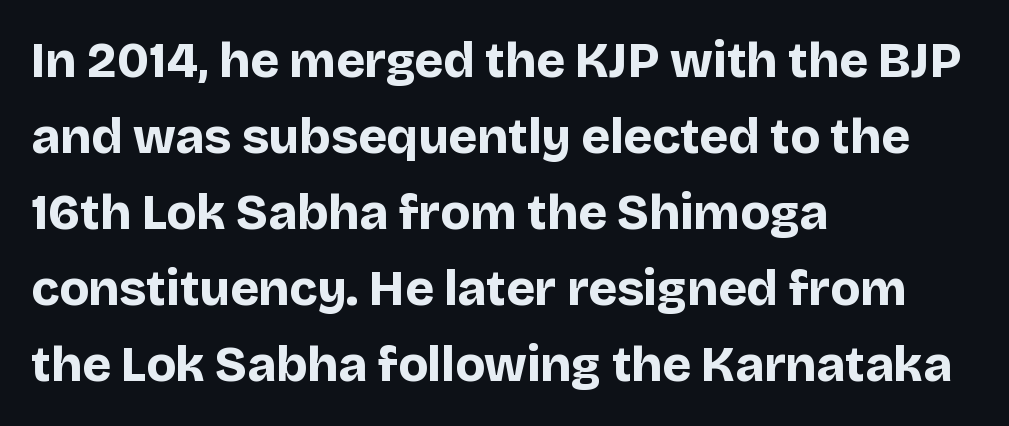
The image shows 49 px bold sans-serif type, upright; set left-aligned, normal line spacing (1.55x), normal letter spacing, not underlined; low stroke contrast and a large x-height.
